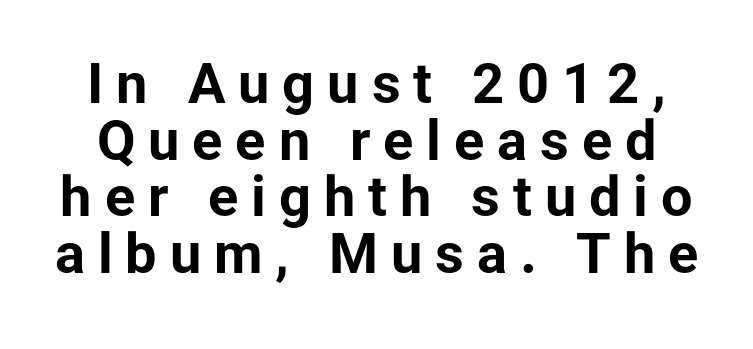
{"serif": "no", "italic": "no", "bold": "yes", "weight": "bold", "width": "normal", "stroke_contrast": "low", "x_height": "medium", "monospaced": "no", "underline": "no", "line_spacing": "tight", "line_spacing_ratio": 1.01, "letter_spacing": "wide", "letter_spacing_em": 0.23, "glyph_px": 56}
